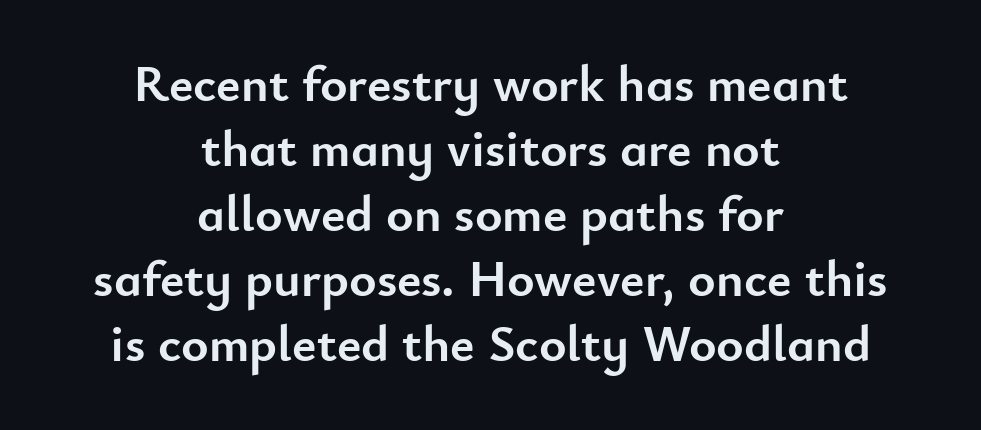
{"serif": "no", "italic": "no", "bold": "yes", "weight": "semibold", "width": "normal", "stroke_contrast": "low", "x_height": "small", "monospaced": "no", "underline": "no", "align": "center", "line_spacing": "normal", "line_spacing_ratio": 1.25, "letter_spacing": "normal", "letter_spacing_em": 0.0, "glyph_px": 52}
